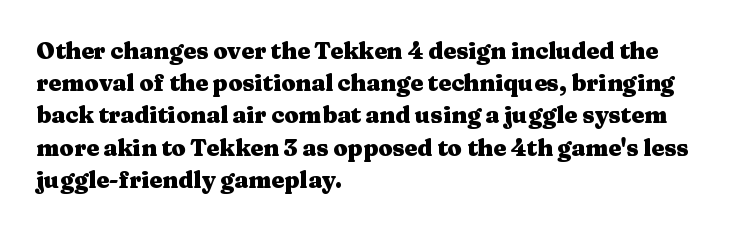
The image shows 23 px bold type, upright; set left-aligned, normal line spacing (1.4x), normal letter spacing, not underlined.
